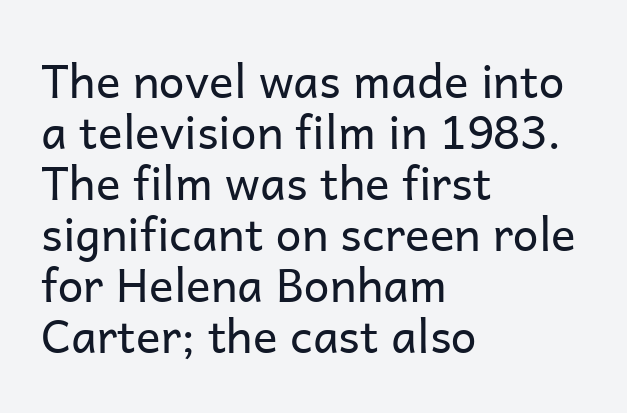
{"serif": "no", "italic": "no", "bold": "no", "weight": "regular", "width": "normal", "stroke_contrast": "low", "x_height": "medium", "monospaced": "no", "underline": "no", "align": "left", "line_spacing": "tight", "line_spacing_ratio": 1.11, "letter_spacing": "normal", "letter_spacing_em": 0.0, "glyph_px": 46}
